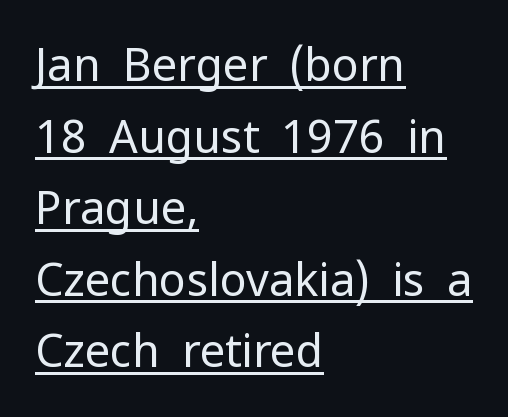
The image shows 45 px regular-weight sans-serif type, upright; set left-aligned, normal line spacing (1.59x), normal letter spacing, underlined; low stroke contrast and a medium x-height.
